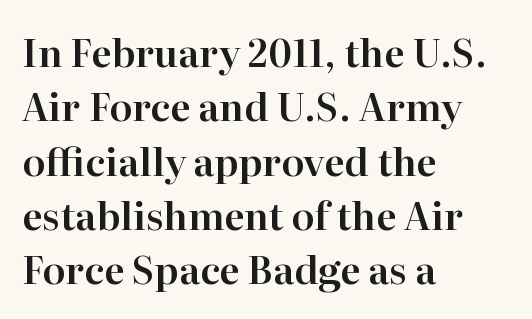
{"serif": "yes", "italic": "no", "width": "normal", "stroke_contrast": "high", "x_height": "medium", "monospaced": "no", "underline": "no", "align": "left", "line_spacing": "normal", "line_spacing_ratio": 1.43, "letter_spacing": "normal", "letter_spacing_em": 0.0, "glyph_px": 38}
